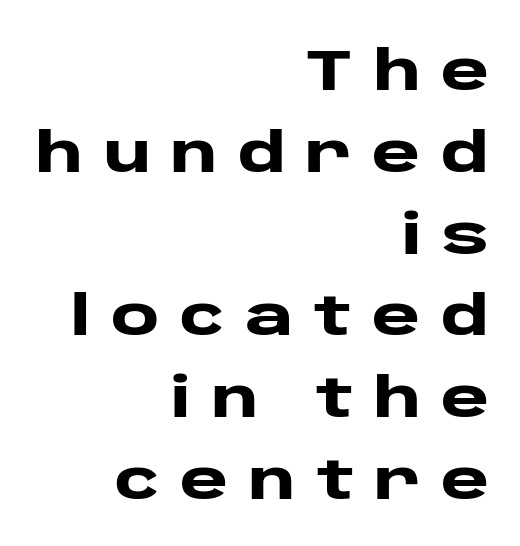
The type family on display is of the sans-serif kind. Short and long lines alike share a common ending point at right. The face used here is proportionally spaced, like ordinary book or web type. The face used here is rendered with a markedly widened letterfit. Whoever set this chose a conventional vertical rhythm.
